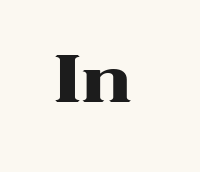
{"serif": "yes", "italic": "no", "bold": "yes", "weight": "heavy", "width": "wide", "stroke_contrast": "high", "x_height": "medium", "monospaced": "no", "underline": "no", "letter_spacing": "normal", "letter_spacing_em": 0.0, "glyph_px": 63}
